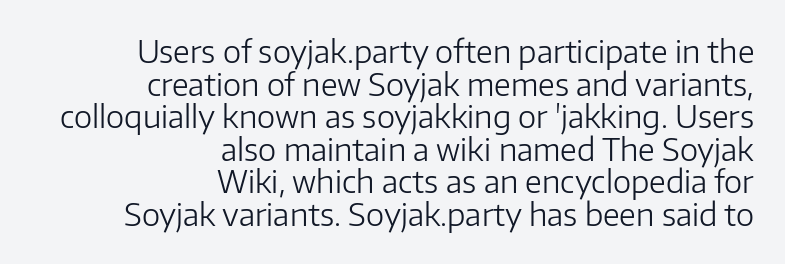
Q: Is the text bold? A: No.
Q: Is the text italic (slanted)? A: No, it is upright.
Q: Is the typeface a serif or a sans-serif typeface? A: Sans-serif.
Q: Is the text underlined? A: No.
Q: How is the paragraph aligned? A: Right-aligned.
Q: Is the spacing between letters normal or unusually wide? A: Normal.
Q: Is the spacing between lines tight, normal or loose? A: Tight.
Q: Width (condensed, normal, or wide)? A: Normal.
Q: Stroke contrast? A: Low.
Q: x-height? A: Medium.
Q: Monospaced? A: No.
